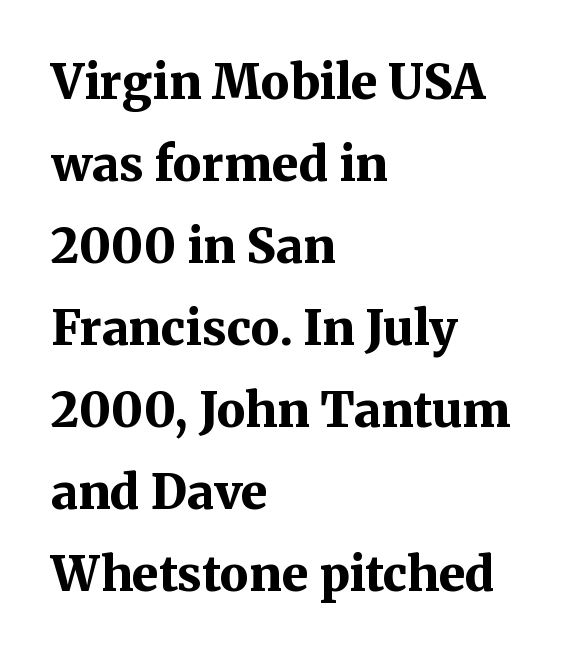
The image shows 48 px bold serif type, upright; set left-aligned, line spacing 1.71x, normal letter spacing, not underlined; medium stroke contrast and a medium x-height.
